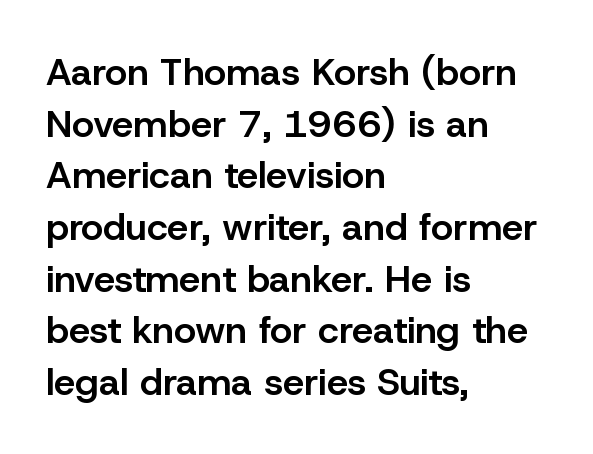
The font's upright variant was chosen for this text. These lines are composed in type without serifs. Evenly set lines give the paragraph a standard silhouette. The letters are semibold — heavier than regular but short of a full bold.
